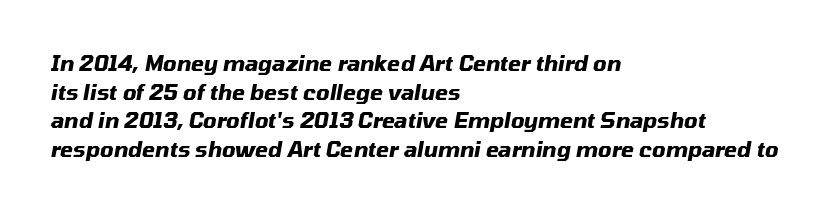
Q: Is the text bold? A: Yes.
Q: Is the text italic (slanted)? A: Yes, it leans right by about 10 degrees.
Q: Is the text underlined? A: No.
Q: How is the paragraph aligned? A: Left-aligned.
Q: Is the spacing between letters normal or unusually wide? A: Normal.
Q: Is the spacing between lines tight, normal or loose? A: Normal.
